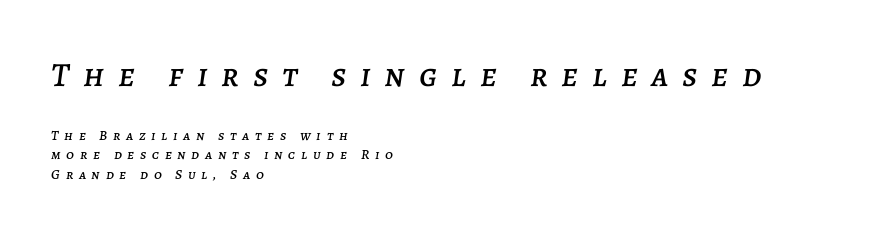
{"italic": "yes", "lean": "right", "slant_degrees": 7, "width": "normal", "stroke_contrast": "low", "x_height": "large", "monospaced": "no", "underline": "no", "align": "left", "line_spacing": "normal", "line_spacing_ratio": 1.38, "letter_spacing": "wide", "letter_spacing_em": 0.41, "larger_block": "first", "size_ratio": 2.43, "glyph_px": 34}
